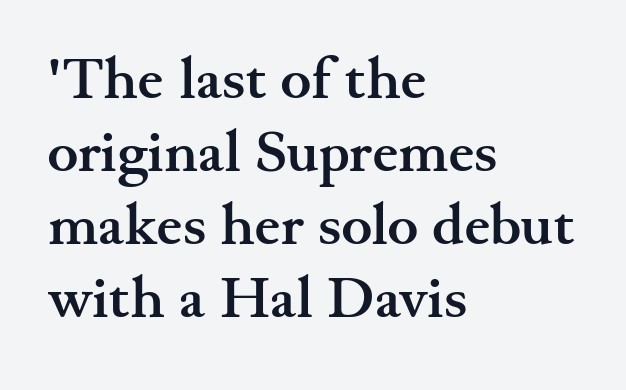
{"serif": "yes", "italic": "no", "bold": "yes", "weight": "semibold", "width": "wide", "stroke_contrast": "medium", "x_height": "small", "monospaced": "no", "underline": "no", "align": "left", "line_spacing": "normal", "line_spacing_ratio": 1.26, "letter_spacing": "normal", "letter_spacing_em": 0.0, "glyph_px": 58}
